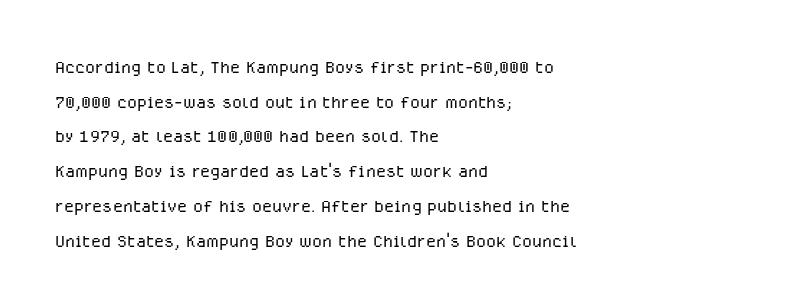
Q: Is the text bold? A: No.
Q: Is the text italic (slanted)? A: No, it is upright.
Q: Is the text underlined? A: No.
Q: How is the paragraph aligned? A: Left-aligned.
Q: Is the spacing between letters normal or unusually wide? A: Normal.
Q: Is the spacing between lines tight, normal or loose? A: Normal.
